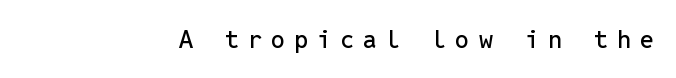
{"italic": "no", "underline": "no", "letter_spacing": "wide", "letter_spacing_em": 0.36, "glyph_px": 25}
